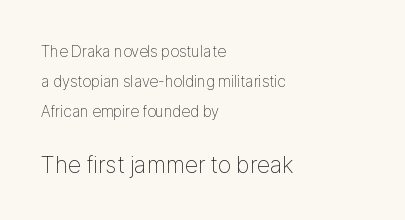
{"italic": "no", "bold": "no", "underline": "no", "align": "left", "line_spacing_ratio": 1.87, "letter_spacing": "normal", "letter_spacing_em": 0.0, "larger_block": "second", "size_ratio": 1.5, "glyph_px": 24}
